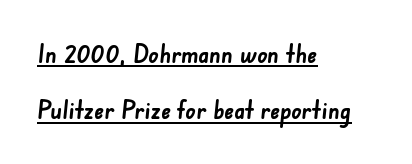
Q: Is the text bold? A: Yes.
Q: Is the text underlined? A: Yes.
Q: How is the paragraph aligned? A: Left-aligned.
Q: Is the spacing between letters normal or unusually wide? A: Normal.
Q: Is the spacing between lines tight, normal or loose? A: Loose.
